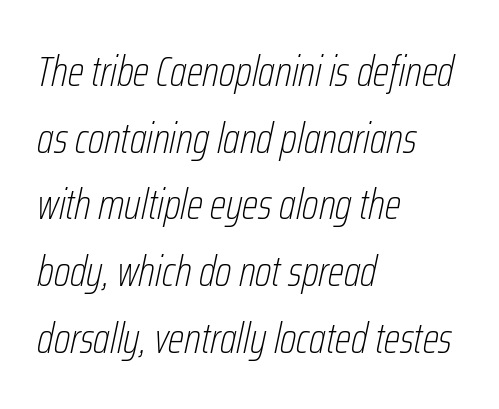
Q: Is the text bold? A: No.
Q: Is the text italic (slanted)? A: Yes, it leans right by about 12 degrees.
Q: Is the text underlined? A: No.
Q: How is the paragraph aligned? A: Left-aligned.
Q: Is the spacing between letters normal or unusually wide? A: Normal.
Q: Is the spacing between lines tight, normal or loose? A: Normal.
Q: Width (condensed, normal, or wide)? A: Condensed.
Q: Stroke contrast? A: Low.
Q: x-height? A: Medium.
Q: Monospaced? A: No.
